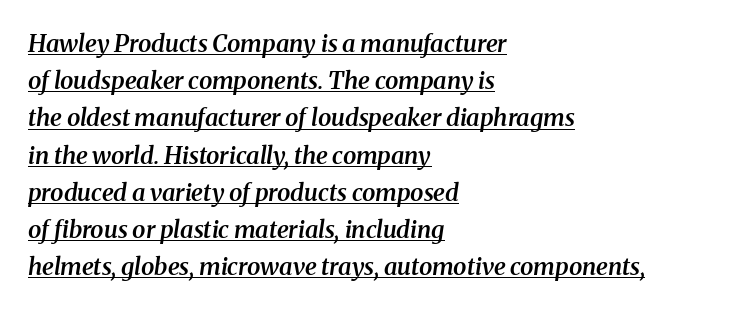
Is there much room between lines? A standard amount, neither cramped nor airy. Would a proofreader flag this as italicized? Yes. Stroke thickness is moderately raised; the sample reads as semibold. Leftover space on each line is placed entirely after the last word. Descenders here cross a horizontal rule under the line.
